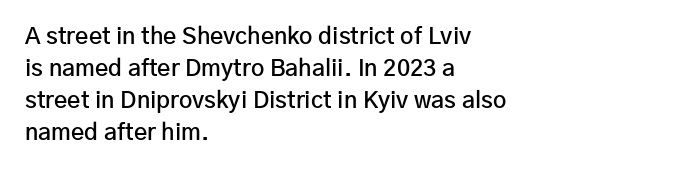
The image shows 23 px text type, upright; set left-aligned, normal line spacing (1.39x), normal letter spacing, not underlined.
